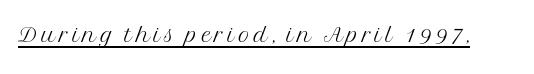
A baseline rule has been typeset under these characters. A typesetter would label this face a serif. No chunkiness to these letters — they're not bold. Do the characters align in a grid? No, the font is proportional.
